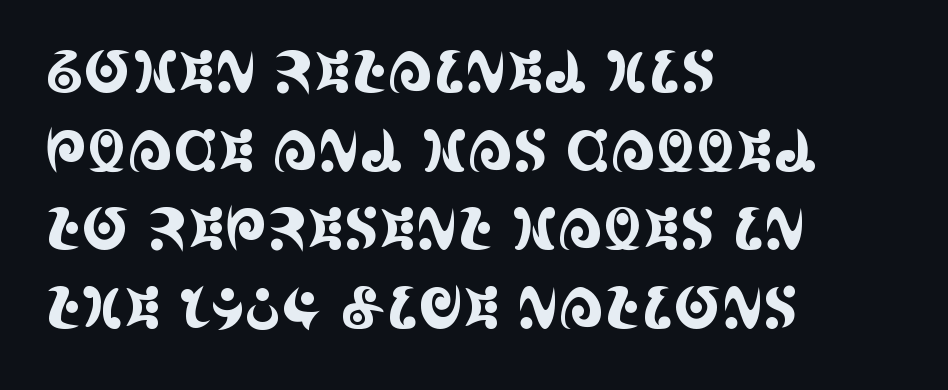
Q: Is the text italic (slanted)? A: No, it is upright.
Q: Is the typeface a serif or a sans-serif typeface? A: Serif.
Q: Is the text underlined? A: No.
Q: How is the paragraph aligned? A: Left-aligned.
Q: Is the spacing between letters normal or unusually wide? A: Normal.
Q: Is the spacing between lines tight, normal or loose? A: Normal.
Q: Width (condensed, normal, or wide)? A: Condensed.
Q: x-height? A: Large.
Q: Monospaced? A: No.
